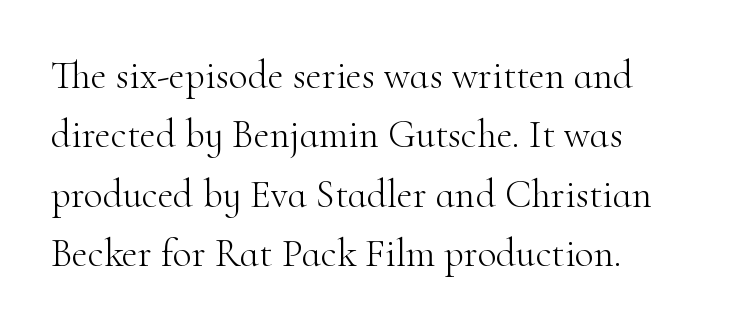
The image shows 39 px light serif type, upright; set left-aligned, normal line spacing (1.52x), normal letter spacing, not underlined; high stroke contrast and a small x-height.
